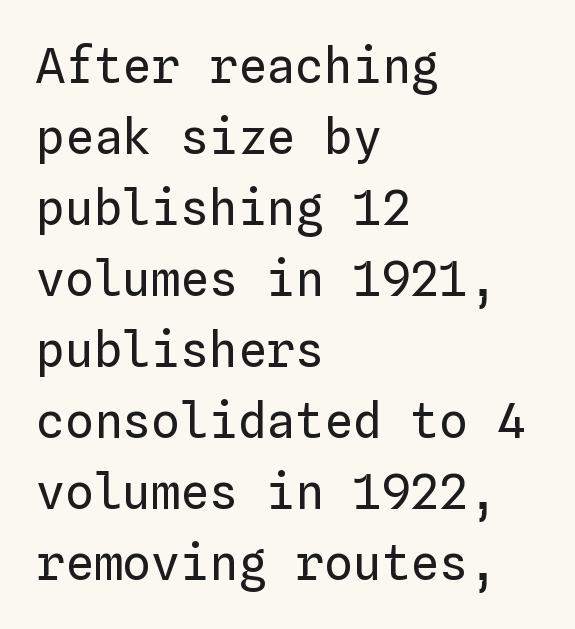
A typesetter would mark this as roman, not italic. The font is comparable to plain body text, perhaps lighter. Looks like terminal output: every glyph gets an equal slot. You could call the tracking neutral — neither tight nor loose. Is there much room between lines? A standard amount, neither cramped nor airy. Anything drawn beneath the words? Only blank space.
